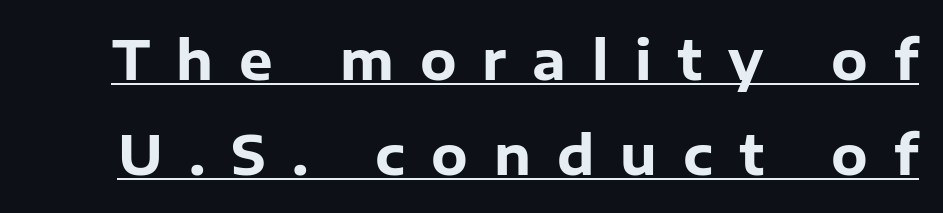
Bold? Absolutely — the strokes are thick and heavy. Compared with undecorated copy, this sample adds a rule below the words. The letters advance in unequal steps, a hallmark of proportional type. Posture: upright roman. The tracking jumps out immediately: characters are airy and widely separated.
